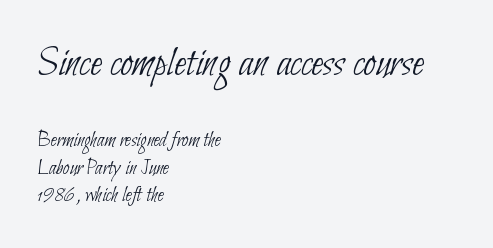
Teacher's note: observe the even left margin — that is flush-left alignment. Compare the two chunks: the upper has the greater cap height. Here the designer chose a conventional face with non-uniform glyph widths. Characters follow at the spacing the type designer built in.
